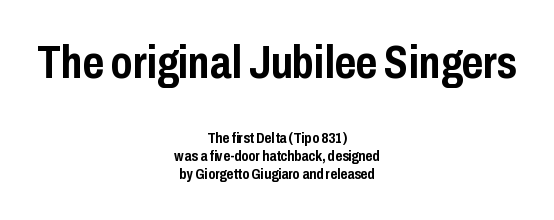
The rendering uses natural spacing where letterforms have individual widths. Short and long lines alike share a common midpoint. Bigger letters appear in the top chunk; the bottom chunk is reduced. The lettering holds an erect, upright posture throughout. A full-strength bold gives these letters their thick strokes.
